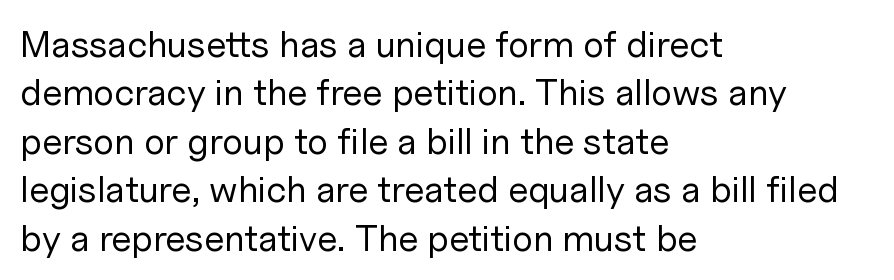
The lines in this sample share a left origin and differ only in where they stop. Does extra space separate the letters? No, they use regular spacing. Any mark beneath the type? The region is blank. Looks like regular typesetting: each glyph gets only the width it needs.
